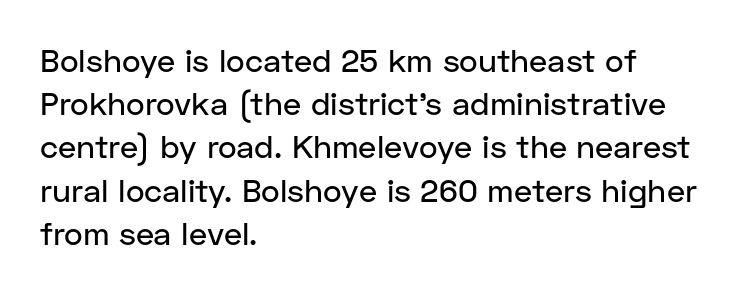
Quick note: underline off. Proportional: the letters do not fall into vertical columns. Leftover space on each line is placed entirely after the last word. These lines are composed in type without serifs.
